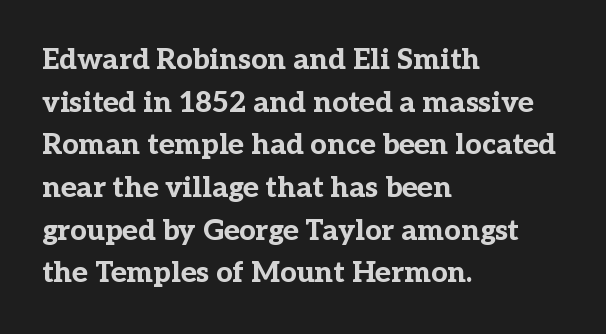
Q: Is the text bold? A: Yes.
Q: Is the text italic (slanted)? A: No, it is upright.
Q: Is the typeface a serif or a sans-serif typeface? A: Serif.
Q: Is the text underlined? A: No.
Q: How is the paragraph aligned? A: Left-aligned.
Q: Is the spacing between letters normal or unusually wide? A: Normal.
Q: Is the spacing between lines tight, normal or loose? A: Normal.
Q: Width (condensed, normal, or wide)? A: Normal.
Q: Stroke contrast? A: Low.
Q: x-height? A: Medium.
Q: Monospaced? A: No.
